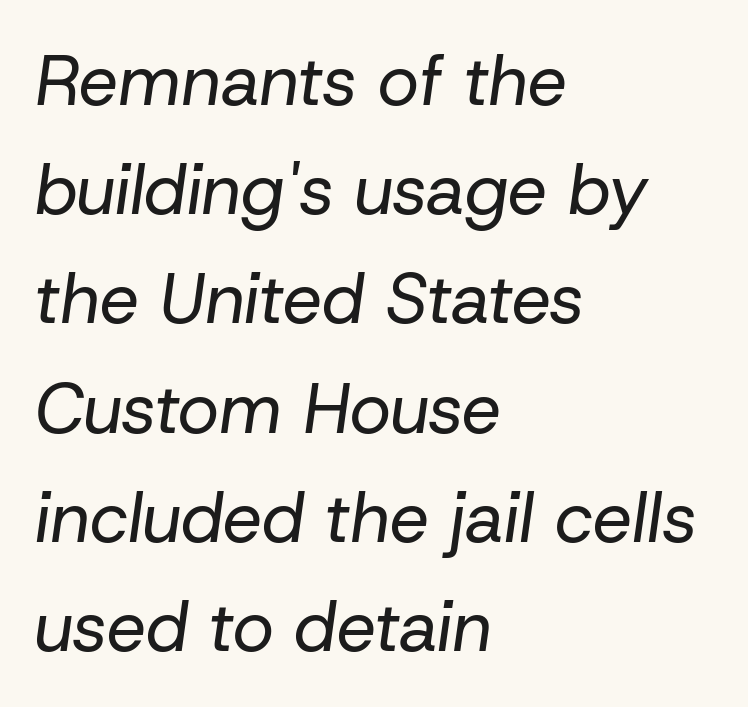
The image shows 70 px regular-weight type, italic (leaning right); set left-aligned, normal line spacing (1.56x), normal letter spacing, not underlined; low stroke contrast and a medium x-height.
